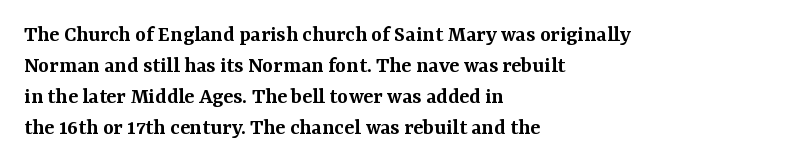
Q: Is the text bold? A: Semi-bold.
Q: Is the text italic (slanted)? A: No, it is upright.
Q: Is the text underlined? A: No.
Q: How is the paragraph aligned? A: Left-aligned.
Q: Is the spacing between letters normal or unusually wide? A: Normal.
Q: Is the spacing between lines tight, normal or loose? A: Normal.
